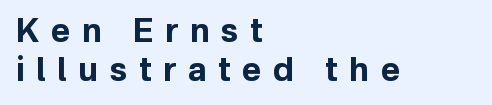
Inter-character spacing is expanded well beyond the font's built-in metrics. The rendering shows plain stroke endings on the letterforms — a sans-serif design. Does the copy run flush right? No — it runs flush left. Descenders are the only things crossing below the line.
